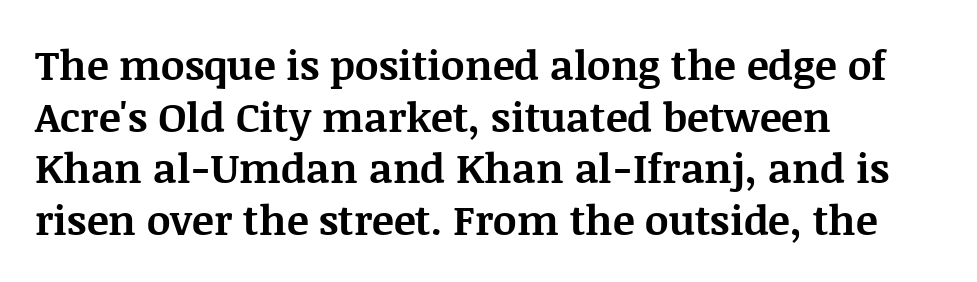
The image shows 41 px bold serif type, upright; set left-aligned, normal line spacing (1.26x), normal letter spacing, not underlined; medium stroke contrast and a large x-height.
